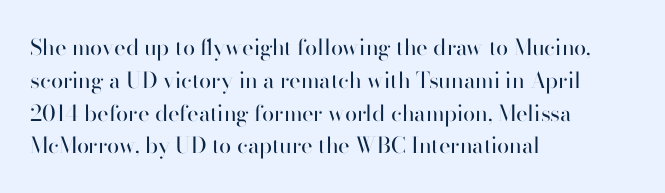
Descender tails drop into unmarked territory. Vertically, the passage feels balanced, rows spaced as you'd expect. The typesetter chose a ragged-right arrangement here. The typography opts for an upright posture over an oblique one. The rendering keeps characters at their native spacing. Stroke mass is kept to a normal reading level or below.
